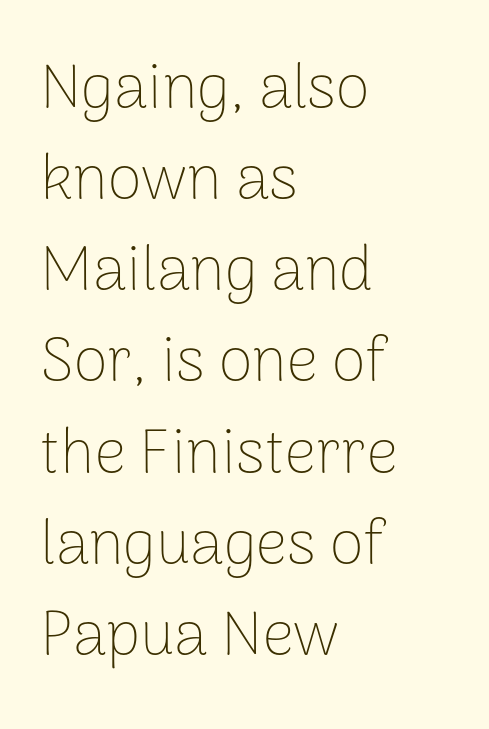
Q: Is the text bold? A: No.
Q: Is the text italic (slanted)? A: No, it is upright.
Q: Is the typeface a serif or a sans-serif typeface? A: Sans-serif.
Q: Is the text underlined? A: No.
Q: How is the paragraph aligned? A: Left-aligned.
Q: Is the spacing between letters normal or unusually wide? A: Normal.
Q: Is the spacing between lines tight, normal or loose? A: Normal.
Q: Width (condensed, normal, or wide)? A: Normal.
Q: Stroke contrast? A: Low.
Q: x-height? A: Medium.
Q: Monospaced? A: No.
